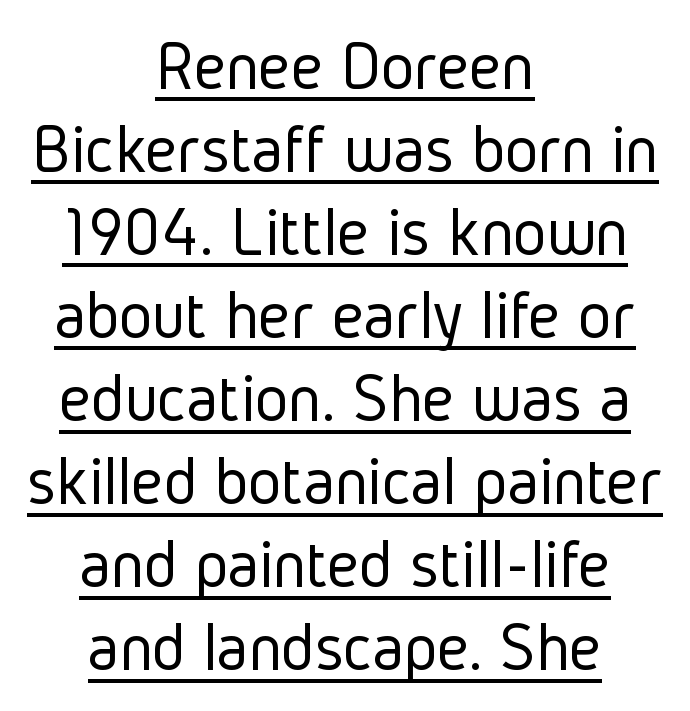
The image shows 71 px light, condensed sans-serif type, upright; set centered, line spacing 1.17x, normal letter spacing, underlined; low stroke contrast and a medium x-height.
